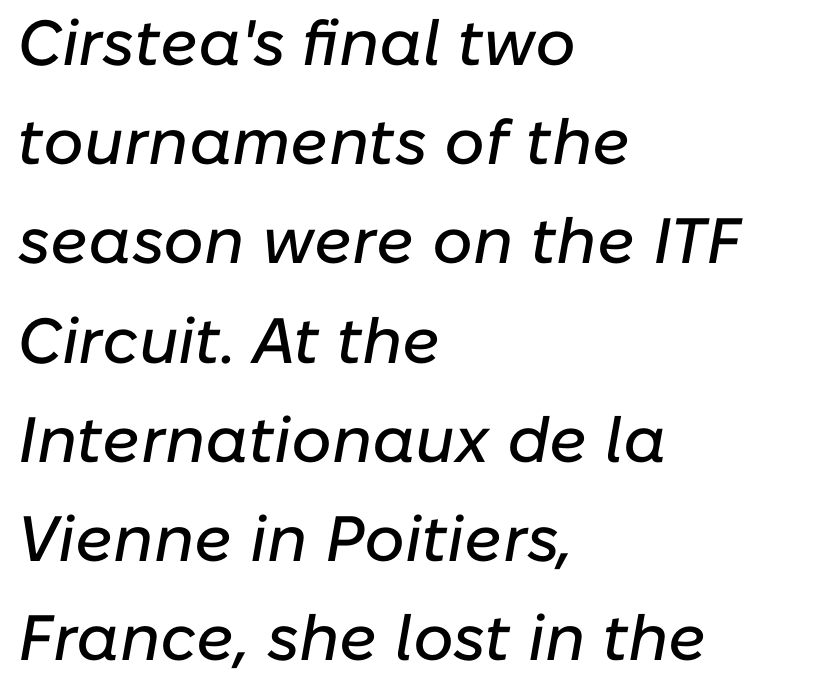
The image shows 64 px text type, italic (leaning right); set left-aligned, normal line spacing (1.55x), normal letter spacing, not underlined; low stroke contrast and a medium x-height.
